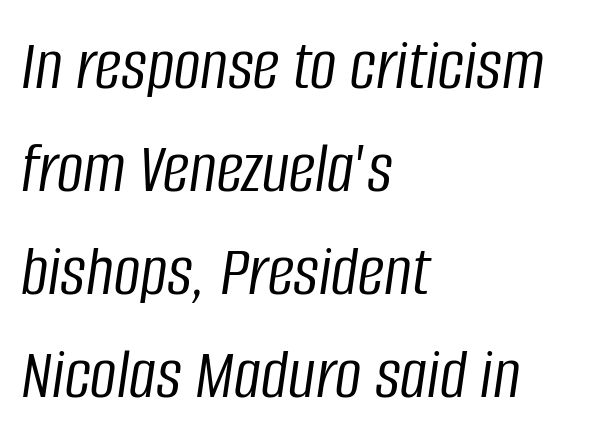
The image shows 74 px light, condensed type, italic (leaning right); set left-aligned, normal line spacing (1.39x), normal letter spacing, not underlined; low stroke contrast and a large x-height.
